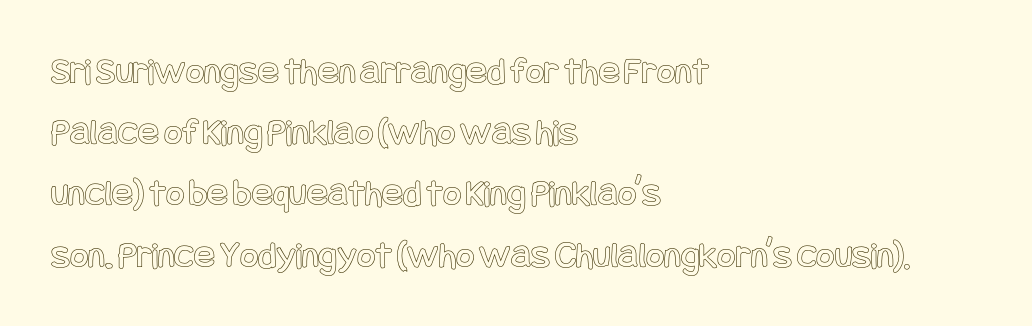
The image shows 39 px condensed type, upright; set left-aligned, normal line spacing (1.57x), normal letter spacing, not underlined; a large x-height.
